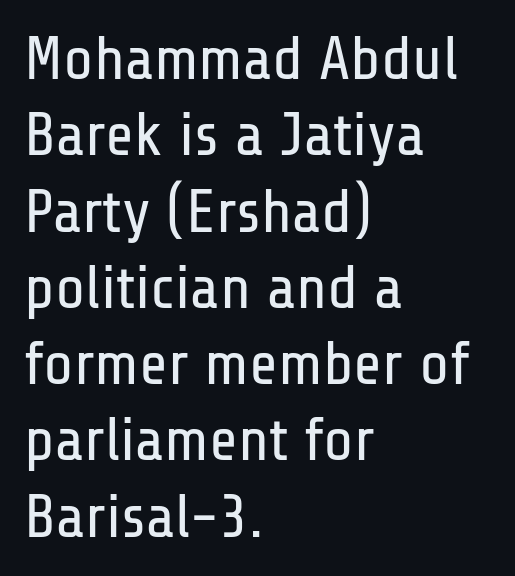
Q: Is the text bold? A: No.
Q: Is the text italic (slanted)? A: No, it is upright.
Q: Is the typeface a serif or a sans-serif typeface? A: Sans-serif.
Q: Is the text underlined? A: No.
Q: How is the paragraph aligned? A: Left-aligned.
Q: Is the spacing between letters normal or unusually wide? A: Normal.
Q: Width (condensed, normal, or wide)? A: Condensed.
Q: Stroke contrast? A: Low.
Q: x-height? A: Medium.
Q: Monospaced? A: No.
